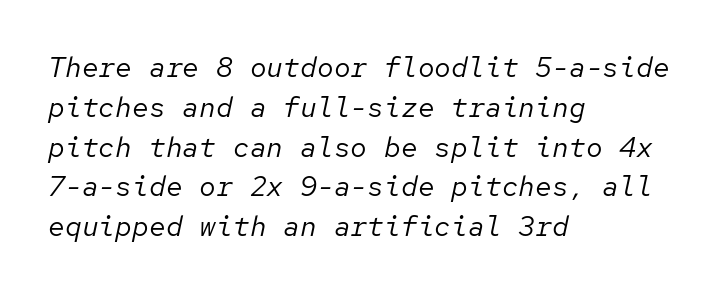
Q: Is the text bold? A: No.
Q: Is the text italic (slanted)? A: Yes, it leans right by about 12 degrees.
Q: Is the text underlined? A: No.
Q: How is the paragraph aligned? A: Left-aligned.
Q: Is the spacing between letters normal or unusually wide? A: Normal.
Q: Is the spacing between lines tight, normal or loose? A: Normal.
Q: Width (condensed, normal, or wide)? A: Normal.
Q: Stroke contrast? A: Low.
Q: x-height? A: Medium.
Q: Monospaced? A: Yes.
